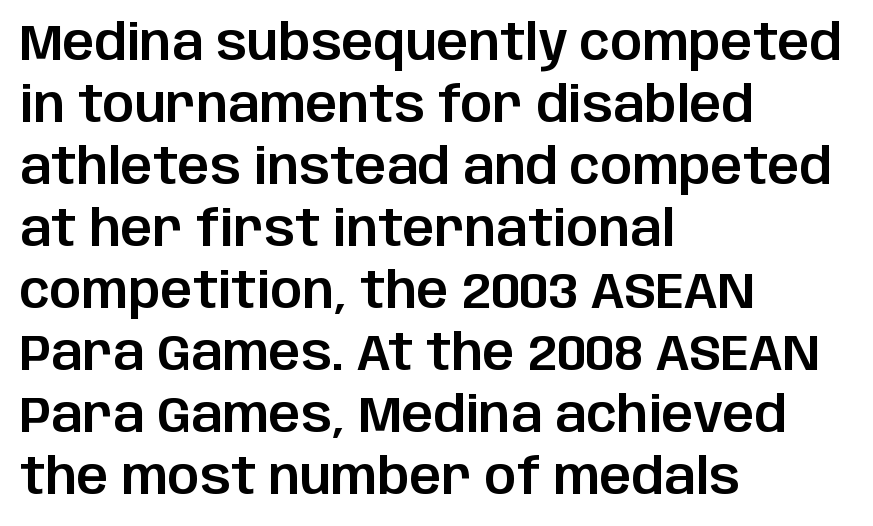
Characters remain perfectly vertical along every line. A typesetter would call this proportional, since set widths differ per character. Spacing between characters is what you'd get straight out of the box. This sample uses a sans-serif face. Underlining? Definitely not there. Reading down the block, your eye returns to a fixed left position each line.
